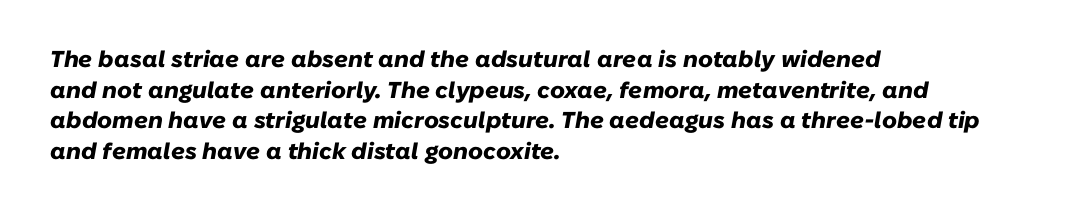
The image shows 23 px bold type, italic (leaning right); set left-aligned, normal line spacing (1.33x), normal letter spacing, not underlined.
